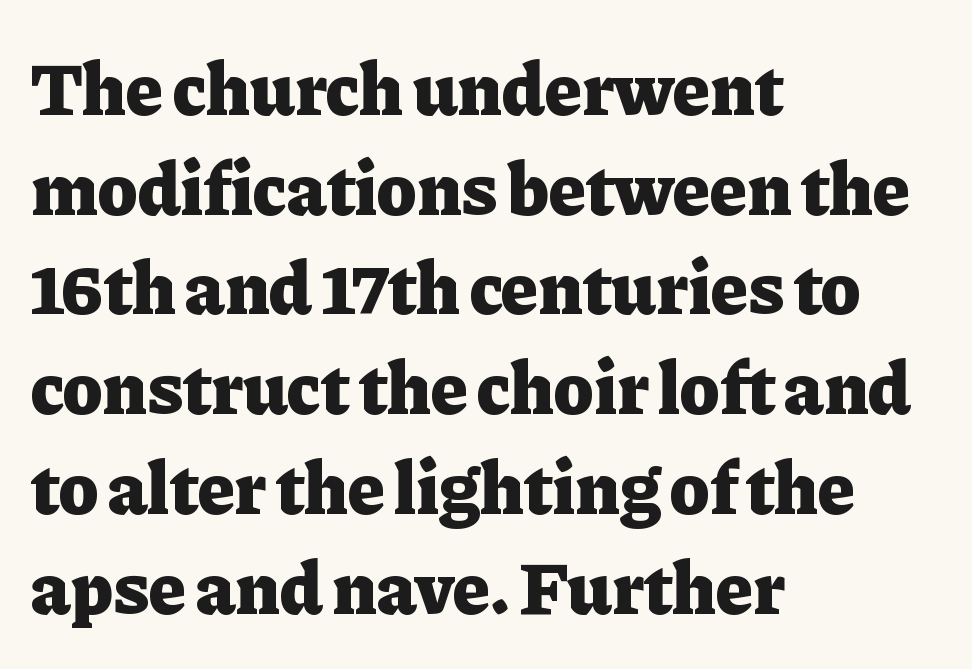
What kind of face is this? One with serifs. Is this a fixed-width face? No — the glyphs have proportional, varying widths. Students, this is bold: see how much ink each stroke carries. Caption: standard tracking, unaltered. The axis of the letterforms is exactly vertical.
